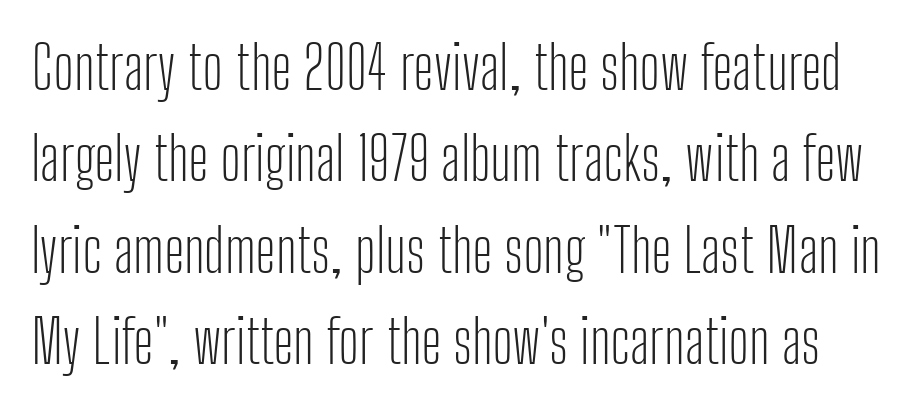
{"serif": "no", "italic": "no", "bold": "no", "weight": "light", "width": "condensed", "stroke_contrast": "low", "x_height": "medium", "monospaced": "no", "underline": "no", "line_spacing": "normal", "line_spacing_ratio": 1.55, "letter_spacing": "normal", "letter_spacing_em": 0.0, "glyph_px": 59}
